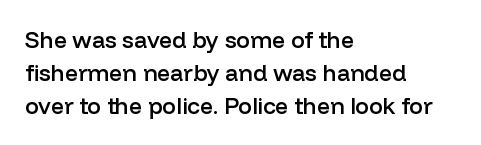
{"italic": "no", "bold": "semi", "underline": "no", "align": "left", "line_spacing": "normal", "line_spacing_ratio": 1.43, "letter_spacing": "normal", "letter_spacing_em": 0.0, "glyph_px": 23}
